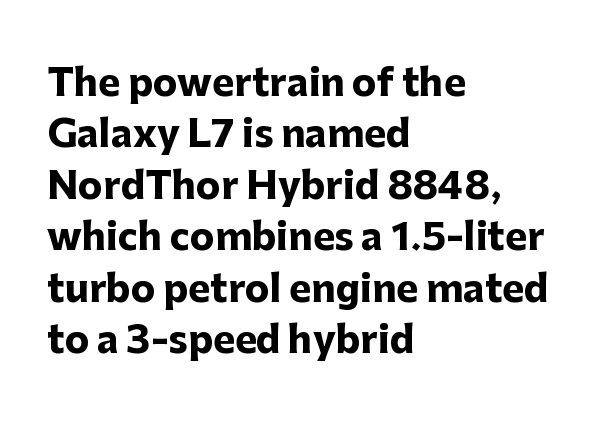
{"serif": "no", "italic": "no", "bold": "yes", "weight": "heavy", "width": "normal", "stroke_contrast": "low", "x_height": "medium", "monospaced": "no", "underline": "no", "align": "left", "line_spacing": "normal", "line_spacing_ratio": 1.39, "letter_spacing": "normal", "letter_spacing_em": 0.0, "glyph_px": 37}
